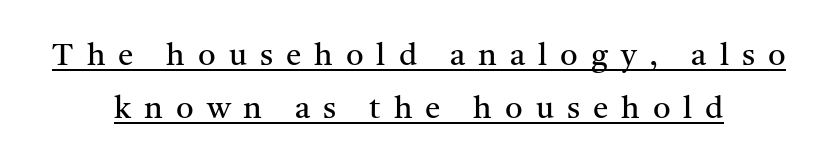
Tall strokes in this sample are plumb rather than angled. Where is the straight margin? There isn't one; the lines are centered. No heavy texture on the line: the type isn't bold. How are the letters spaced? Widely, with obvious added tracking.
